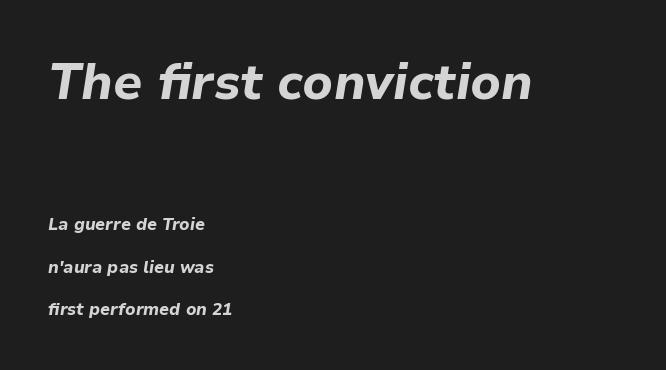
{"italic": "yes", "lean": "right", "slant_degrees": 9, "bold": "yes", "weight": "bold", "width": "normal", "stroke_contrast": "low", "x_height": "medium", "monospaced": "no", "underline": "no", "align": "left", "line_spacing": "loose", "line_spacing_ratio": 2.49, "letter_spacing": "normal", "letter_spacing_em": 0.0, "larger_block": "first", "size_ratio": 2.94, "glyph_px": 50}
